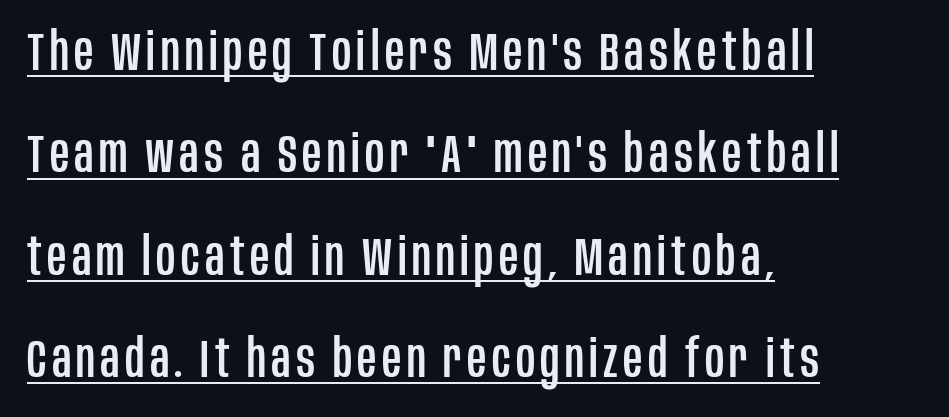
The glyphs are accompanied by a horizontal stroke just below them. Visually the block forms a straight wall on the left and a jagged coastline on the right. These lines are composed in type without serifs. Compared with typical paragraphs, the rows here are farther apart. A typesetter would mark this as roman, not italic. Here the designer chose a conventional face with non-uniform glyph widths.
